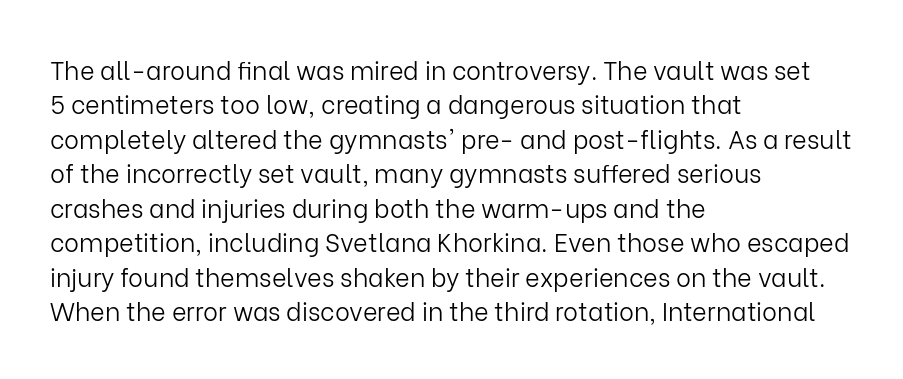
{"italic": "no", "bold": "no", "underline": "no", "align": "left", "line_spacing": "normal", "line_spacing_ratio": 1.38, "letter_spacing": "normal", "letter_spacing_em": 0.0, "glyph_px": 25}
